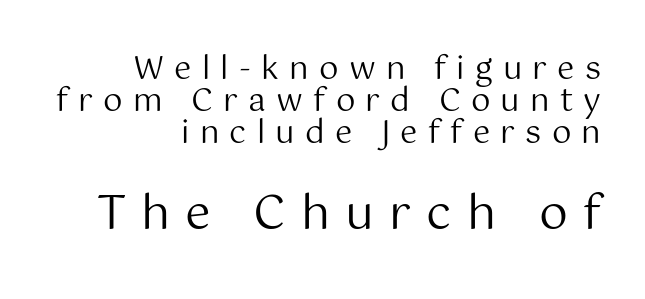
The image shows 46 px regular-weight sans-serif type, upright; set right-aligned, tight line spacing (1.03x), unusually wide letter spacing (+0.33 em), not underlined; the second (bottom) block is 1.48x larger; medium stroke contrast and a medium x-height.
